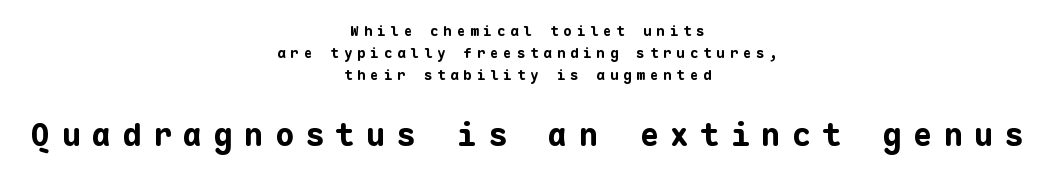
Regarding leading, the lines here are spaced in the standard way. Each line is balanced around a shared central axis. Nothing sits at the stroke ends, so this counts as sans-serif. The sample has been set heavy, in full bold. A roman cut, with each character standing at attention. Small over large — that's the arrangement of the two blocks here.
